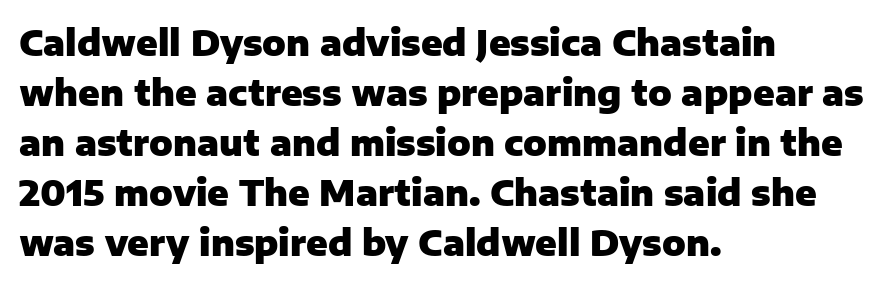
The baseline area is clear. The passage shown is typed in a proportional face where columns would drift. Compared with a centered layout, this one pins lines to the left instead. Leading: standard.
